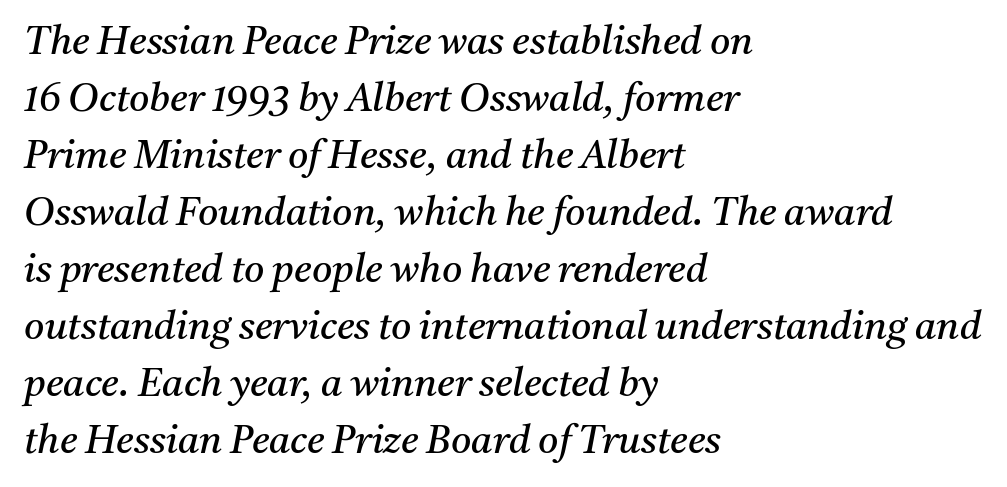
{"serif": "yes", "italic": "yes", "lean": "right", "slant_degrees": 11, "bold": "no", "weight": "regular", "width": "normal", "stroke_contrast": "medium", "x_height": "medium", "monospaced": "no", "underline": "no", "align": "left", "line_spacing": "normal", "line_spacing_ratio": 1.46, "letter_spacing": "normal", "letter_spacing_em": 0.0, "glyph_px": 39}
